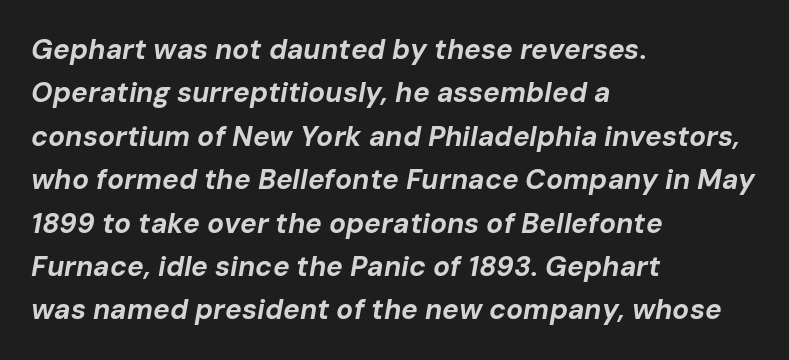
{"italic": "yes", "lean": "right", "slant_degrees": 10, "bold": "yes", "weight": "bold", "width": "normal", "stroke_contrast": "low", "x_height": "medium", "monospaced": "no", "underline": "no", "align": "left", "line_spacing": "normal", "line_spacing_ratio": 1.55, "letter_spacing": "normal", "letter_spacing_em": 0.0, "glyph_px": 28}
